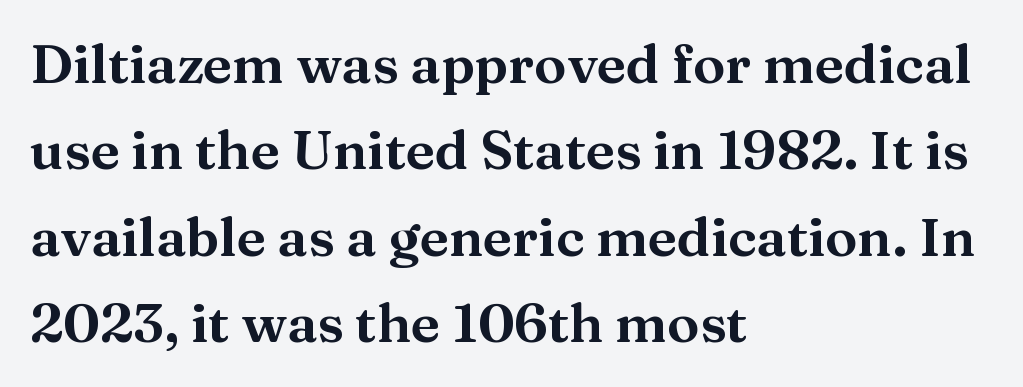
Q: Is the text italic (slanted)? A: No, it is upright.
Q: Is the typeface a serif or a sans-serif typeface? A: Serif.
Q: Is the text underlined? A: No.
Q: How is the paragraph aligned? A: Left-aligned.
Q: Is the spacing between letters normal or unusually wide? A: Normal.
Q: Is the spacing between lines tight, normal or loose? A: Normal.
Q: Width (condensed, normal, or wide)? A: Wide.
Q: Stroke contrast? A: Medium.
Q: x-height? A: Medium.
Q: Monospaced? A: No.
